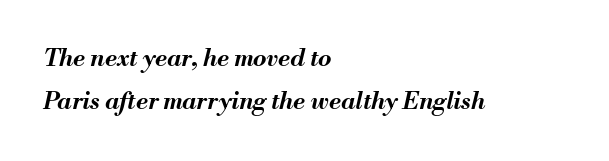
Is the letter spacing exaggerated? No — it looks like the ordinary default. Bare-footed words on every line. These lines stack with their left ends in a neat column. The typesetting leans heavy: a genuine bold. Italic: yes, the glyphs are oblique.
